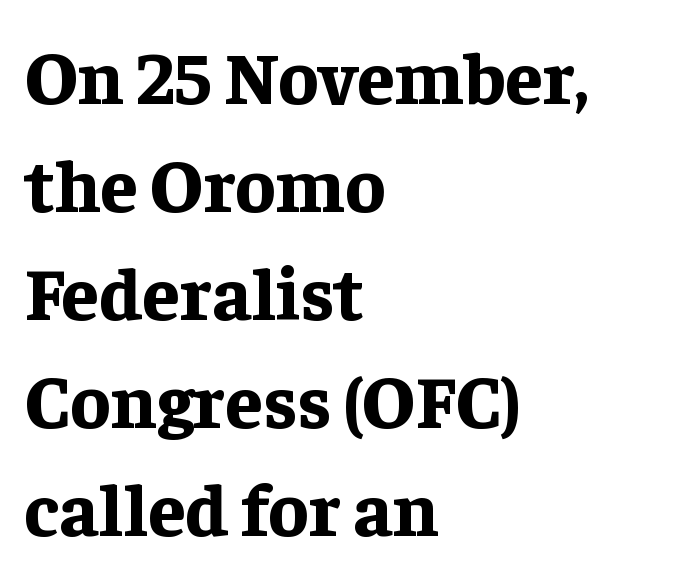
{"serif": "yes", "italic": "no", "bold": "yes", "weight": "bold", "width": "normal", "stroke_contrast": "low", "x_height": "medium", "monospaced": "no", "underline": "no", "align": "left", "line_spacing": "normal", "line_spacing_ratio": 1.44, "letter_spacing": "normal", "letter_spacing_em": 0.0, "glyph_px": 75}
